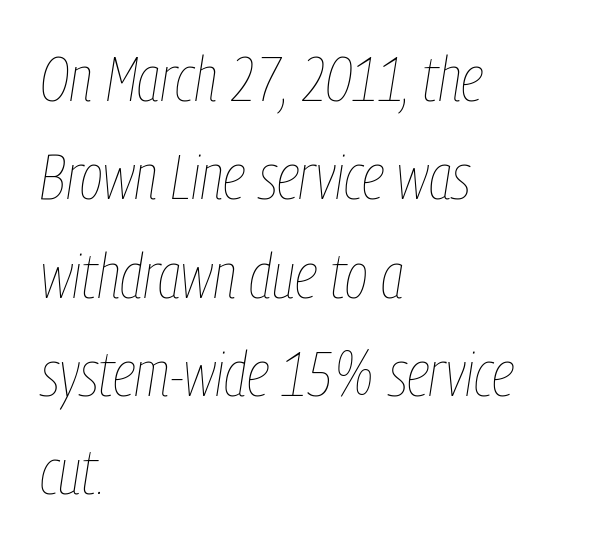
{"italic": "yes", "lean": "right", "slant_degrees": 9, "bold": "no", "weight": "thin", "width": "condensed", "stroke_contrast": "low", "x_height": "medium", "monospaced": "no", "underline": "no", "align": "left", "line_spacing": "normal", "line_spacing_ratio": 1.56, "letter_spacing": "normal", "letter_spacing_em": 0.0, "glyph_px": 63}
